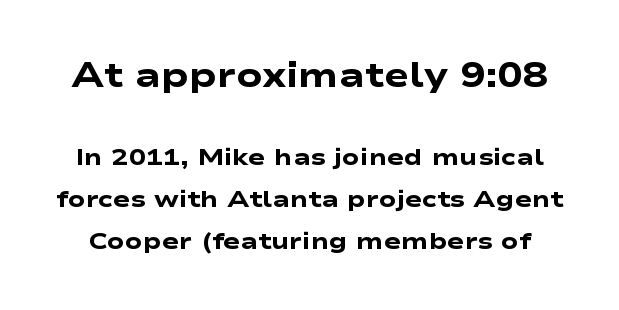
Q: Is the text bold? A: Yes.
Q: Is the typeface a serif or a sans-serif typeface? A: Sans-serif.
Q: Is the text underlined? A: No.
Q: Is the spacing between letters normal or unusually wide? A: Normal.
Q: Which block of text is set in a larger size, the first (top) or the second (bottom)? A: The first (top) one.
Q: Width (condensed, normal, or wide)? A: Wide.
Q: Stroke contrast? A: Low.
Q: x-height? A: Medium.
Q: Monospaced? A: No.
